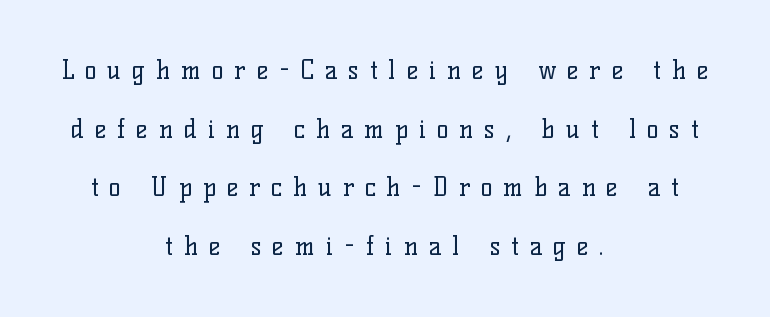
Q: Is the text bold? A: No.
Q: Is the text italic (slanted)? A: No, it is upright.
Q: Is the text underlined? A: No.
Q: How is the paragraph aligned? A: Centered.
Q: Is the spacing between letters normal or unusually wide? A: Unusually wide.
Q: Is the spacing between lines tight, normal or loose? A: Loose.
